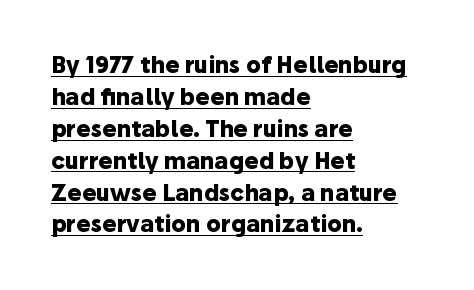
Q: Is the text bold? A: Yes.
Q: Is the text italic (slanted)? A: No, it is upright.
Q: Is the text underlined? A: Yes.
Q: How is the paragraph aligned? A: Left-aligned.
Q: Is the spacing between letters normal or unusually wide? A: Normal.
Q: Is the spacing between lines tight, normal or loose? A: Normal.
